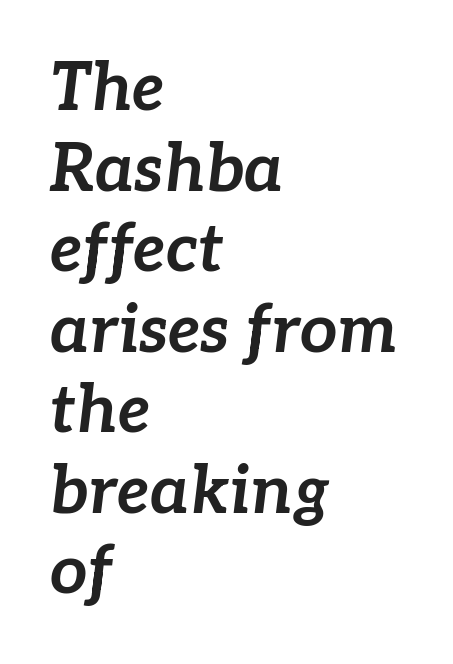
Q: Is the text bold? A: Yes.
Q: Is the text italic (slanted)? A: Yes, it leans right by about 7 degrees.
Q: Is the text underlined? A: No.
Q: How is the paragraph aligned? A: Left-aligned.
Q: Is the spacing between letters normal or unusually wide? A: Normal.
Q: Width (condensed, normal, or wide)? A: Normal.
Q: Stroke contrast? A: Low.
Q: x-height? A: Medium.
Q: Monospaced? A: No.
